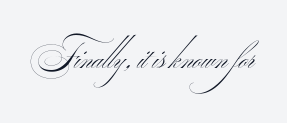
{"serif": "no", "bold": "no", "weight": "thin", "width": "wide", "stroke_contrast": "medium", "monospaced": "no", "underline": "no", "letter_spacing": "normal", "letter_spacing_em": 0.0, "glyph_px": 36}
